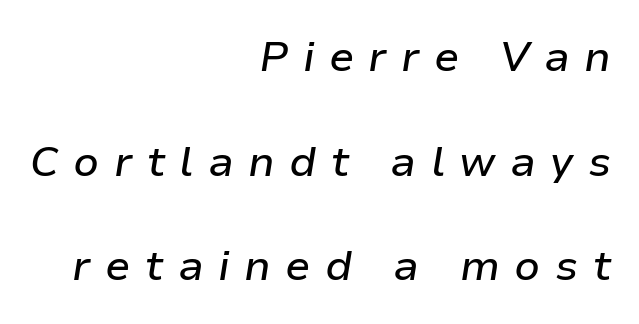
The letters are spread apart with noticeably loose tracking. Do the characters align in a grid? No, the font is proportional. The rendering applies a slant to the glyphs. Baseline-to-baseline distance is far greater than the letter height. The specimen omits any rule beneath the text block's lines.
